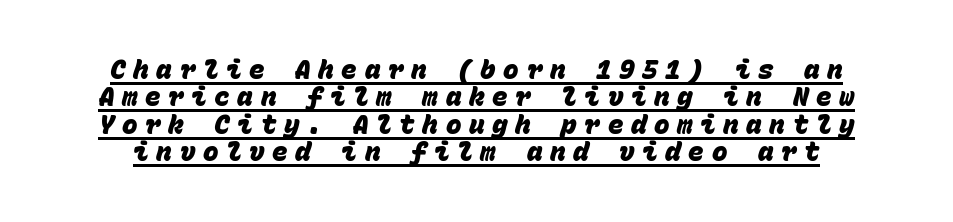
The image shows 26 px bold type; set tight line spacing (1.05x), unusually wide letter spacing (+0.29 em), underlined.
